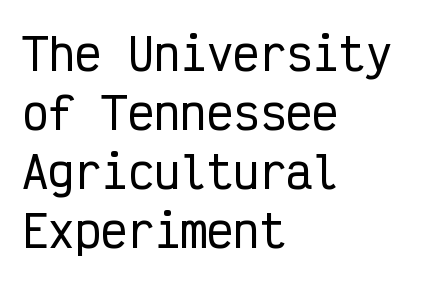
Fixed-width glyphs throughout — classic coding-font behaviour. No extra tracking has been applied to these lines. This rendering features lettering with no underline. This is roman type, the default non-slanted kind. Line beginnings align vertically; line endings do not.
